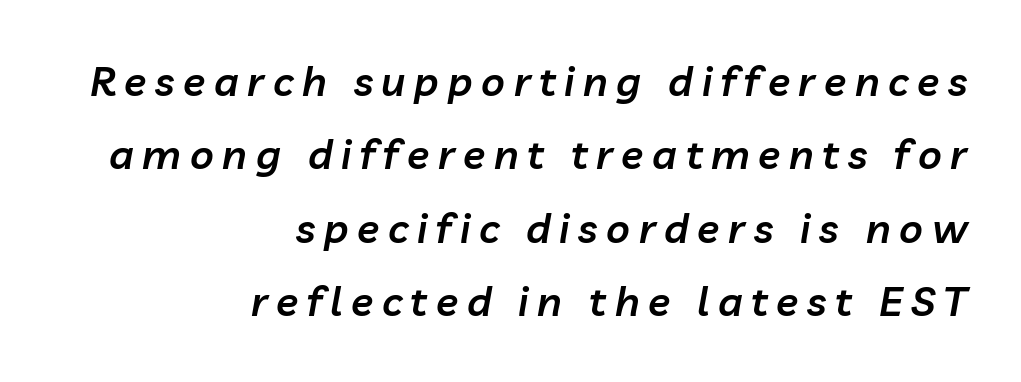
Note the varied advance widths — an 'i' is clearly narrower than an 'm'. The rendering uses a semibold face; strokes are thickened but not to full bold. The passage shown is not underscored anywhere. Rendered with sloped, italic letterforms. The rag falls on the left side of this text block.
